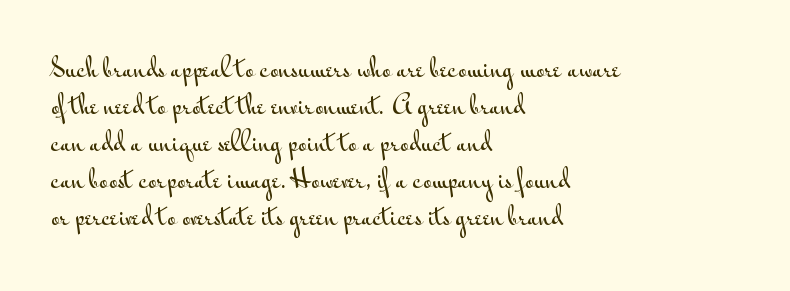
The lines in this sample share a left origin and differ only in where they stop. Glance below the letters and you will spot only blank space. The line-height multiplier appears to be the usual default. No extra tracking has been applied to these lines.
